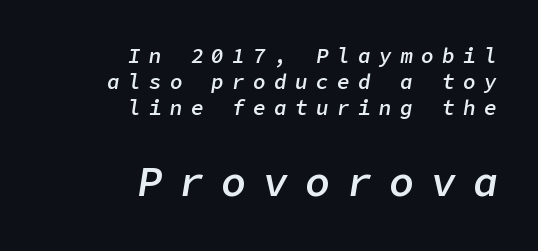
{"italic": "yes", "lean": "right", "slant_degrees": 9, "bold": "semi", "weight": "semibold", "width": "normal", "stroke_contrast": "low", "x_height": "medium", "underline": "no", "align": "right", "line_spacing": "normal", "line_spacing_ratio": 1.25, "letter_spacing": "wide", "letter_spacing_em": 0.4, "larger_block": "second", "size_ratio": 2.0, "glyph_px": 42}
